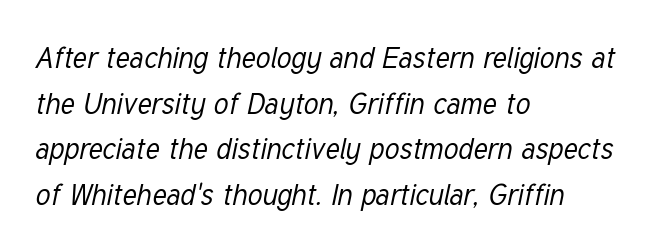
{"italic": "yes", "lean": "right", "slant_degrees": 12, "bold": "no", "weight": "regular", "width": "condensed", "stroke_contrast": "low", "x_height": "medium", "monospaced": "no", "underline": "no", "align": "left", "line_spacing": "normal", "line_spacing_ratio": 1.57, "letter_spacing": "normal", "letter_spacing_em": 0.0, "glyph_px": 29}
